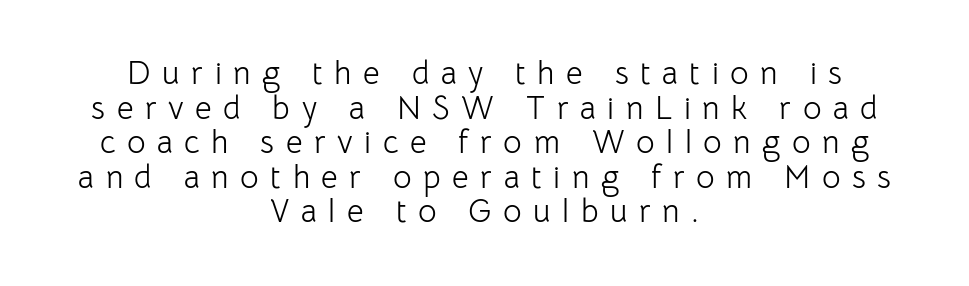
The passage shown is typed in a proportional face where columns would drift. Ascenders rise straight up at ninety degrees. The foot of each line stays bare and open. Weight: in the light-to-regular range.
